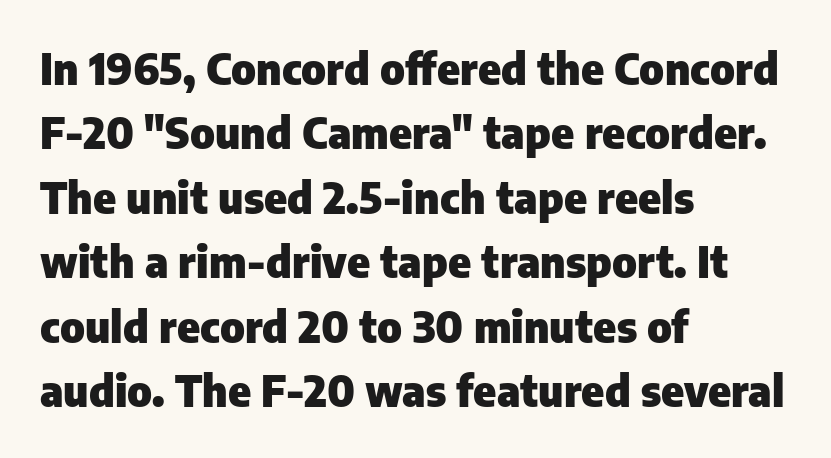
The image shows 43 px heavy sans-serif type, upright; set left-aligned, normal line spacing (1.5x), normal letter spacing, not underlined; low stroke contrast and a medium x-height.
